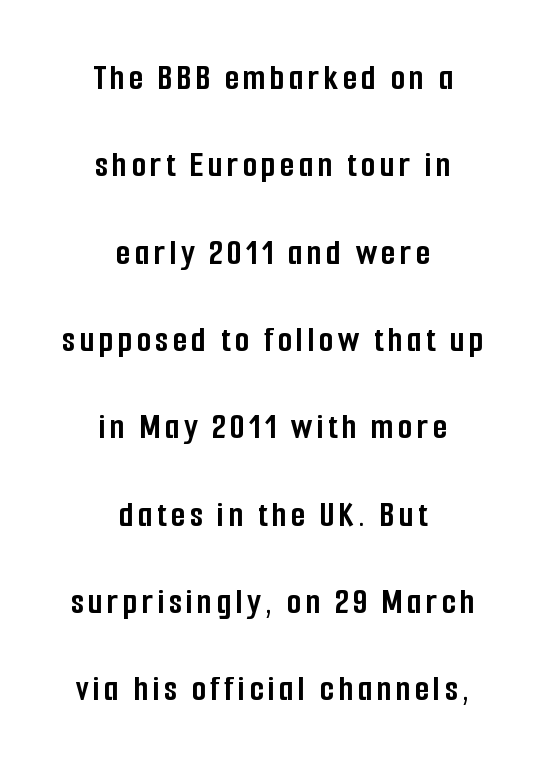
{"serif": "no", "italic": "no", "bold": "yes", "weight": "semibold", "width": "condensed", "stroke_contrast": "low", "x_height": "medium", "monospaced": "no", "underline": "no", "align": "center", "line_spacing": "loose", "line_spacing_ratio": 2.36, "glyph_px": 37}
